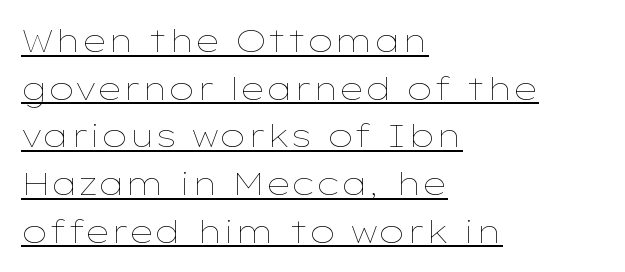
{"italic": "no", "bold": "no", "weight": "thin", "width": "wide", "stroke_contrast": "low", "x_height": "medium", "monospaced": "no", "underline": "yes", "align": "left", "line_spacing": "normal", "line_spacing_ratio": 1.54, "letter_spacing": "normal", "letter_spacing_em": 0.0, "glyph_px": 31}
